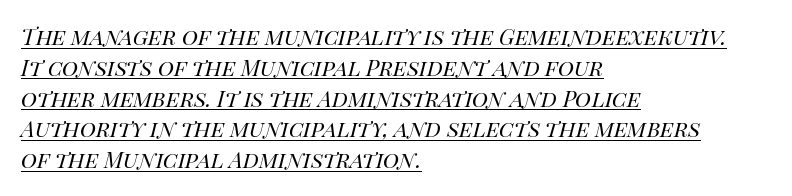
The image shows 22 px text type, italic (leaning right); set left-aligned, normal line spacing (1.4x), normal letter spacing, underlined.
